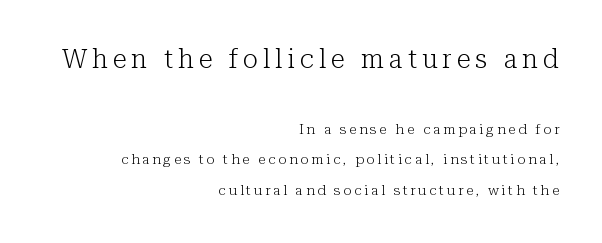
The lettering holds an erect, upright posture throughout. Summary of weight: not heavy and not bold. Vertically, the passage feels expansive, rows floating well apart. Whoever set this made the first block the dominant, larger element. Has an underline been added? It has not. Casual observation: everything's shoved over to the right.
